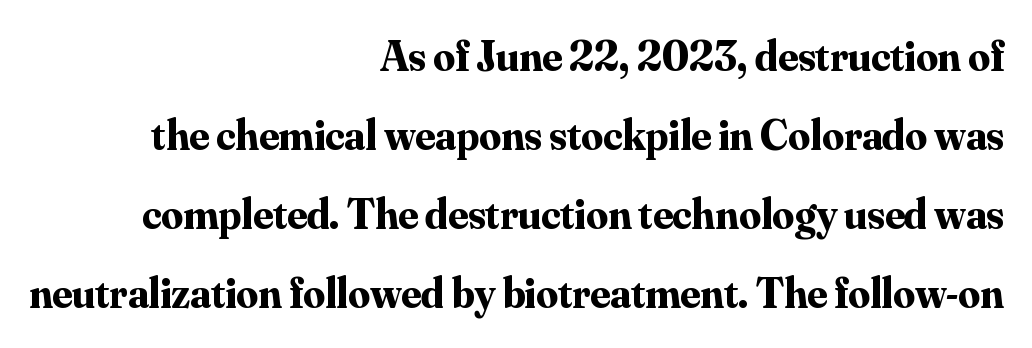
Q: Is the text bold? A: Yes.
Q: Is the text italic (slanted)? A: No, it is upright.
Q: Is the typeface a serif or a sans-serif typeface? A: Serif.
Q: Is the text underlined? A: No.
Q: How is the paragraph aligned? A: Right-aligned.
Q: Is the spacing between letters normal or unusually wide? A: Normal.
Q: Width (condensed, normal, or wide)? A: Normal.
Q: Stroke contrast? A: Medium.
Q: x-height? A: Small.
Q: Monospaced? A: No.
